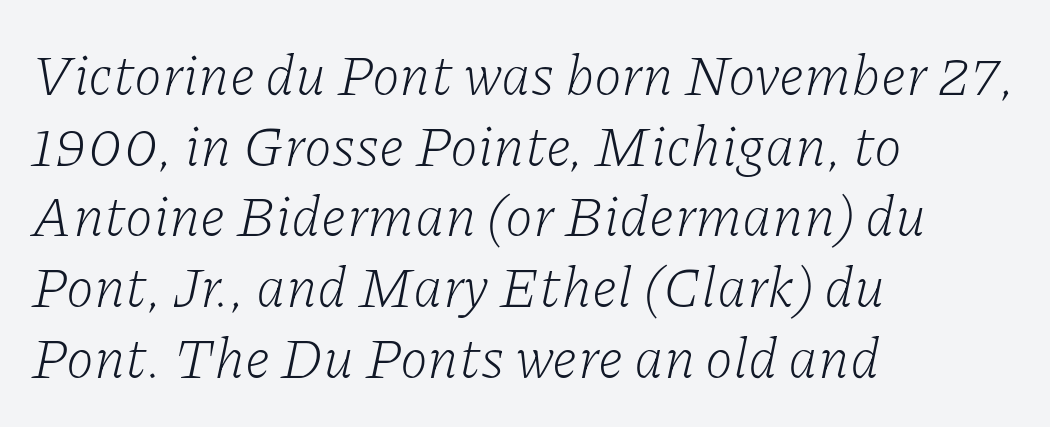
Q: Is the text bold? A: No.
Q: Is the text italic (slanted)? A: Yes, it leans right by about 11 degrees.
Q: Is the typeface a serif or a sans-serif typeface? A: Serif.
Q: Is the text underlined? A: No.
Q: How is the paragraph aligned? A: Left-aligned.
Q: Is the spacing between letters normal or unusually wide? A: Normal.
Q: Width (condensed, normal, or wide)? A: Normal.
Q: Stroke contrast? A: Low.
Q: x-height? A: Medium.
Q: Monospaced? A: No.
